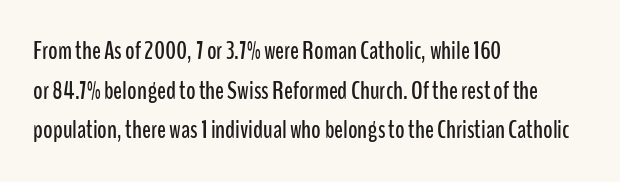
The image shows 26 px text type, upright; set left-aligned, normal line spacing (1.52x), normal letter spacing, not underlined.
